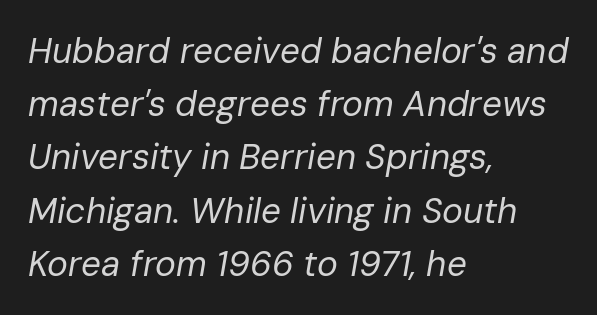
{"italic": "yes", "lean": "right", "slant_degrees": 10, "bold": "no", "weight": "regular", "width": "normal", "stroke_contrast": "low", "x_height": "medium", "monospaced": "no", "underline": "no", "align": "left", "line_spacing": "normal", "line_spacing_ratio": 1.52, "letter_spacing": "normal", "letter_spacing_em": 0.0, "glyph_px": 35}
